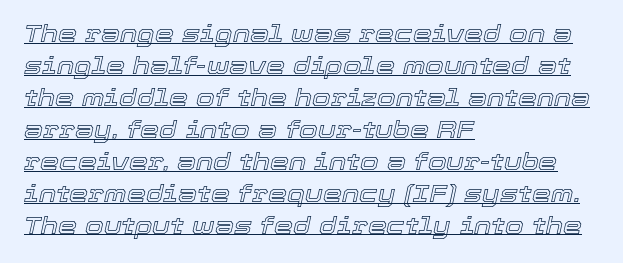
Q: Is the text italic (slanted)? A: Yes, it leans right by about 12 degrees.
Q: Is the text underlined? A: Yes.
Q: How is the paragraph aligned? A: Left-aligned.
Q: Is the spacing between letters normal or unusually wide? A: Normal.
Q: Is the spacing between lines tight, normal or loose? A: Normal.
